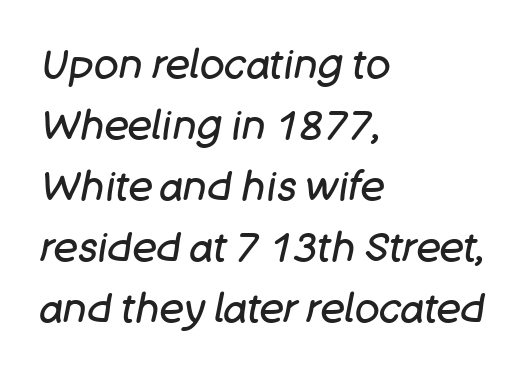
Q: Is the text bold? A: No.
Q: Is the text italic (slanted)? A: Yes, it leans right by about 11 degrees.
Q: Is the text underlined? A: No.
Q: How is the paragraph aligned? A: Left-aligned.
Q: Is the spacing between letters normal or unusually wide? A: Normal.
Q: Is the spacing between lines tight, normal or loose? A: Normal.
Q: Width (condensed, normal, or wide)? A: Normal.
Q: Stroke contrast? A: Low.
Q: x-height? A: Large.
Q: Monospaced? A: No.
